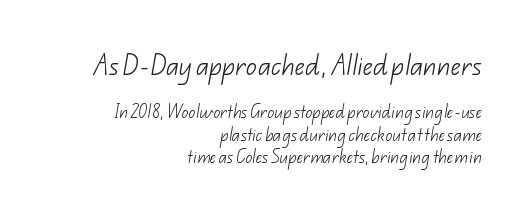
This layout puts the oversized block above and the modest block below. Line endings align vertically; line beginnings do not. Stems here are at most as thick as an everyday book face. How are the letters spaced? Ordinarily, with no added tracking.
